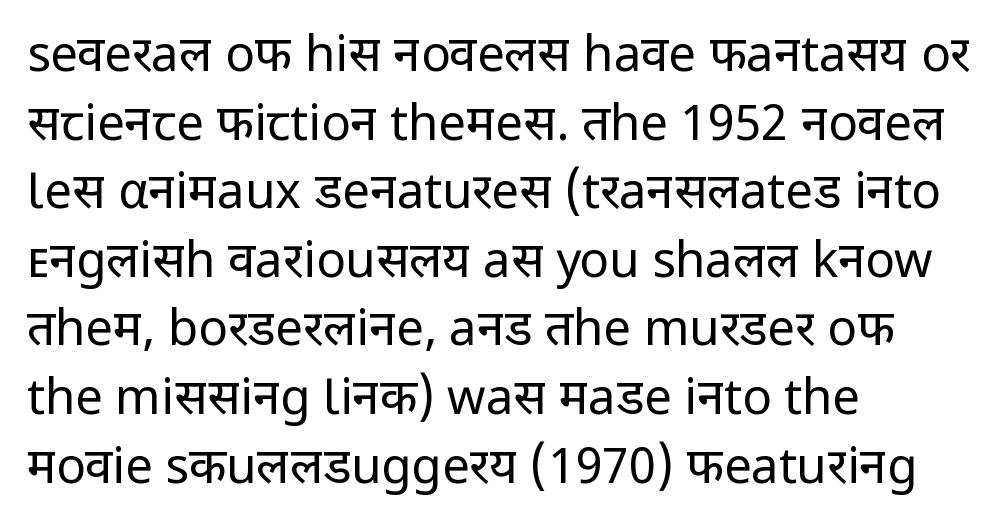
{"serif": "no", "italic": "no", "bold": "no", "weight": "regular", "width": "normal", "stroke_contrast": "low", "x_height": "medium", "monospaced": "no", "underline": "no", "align": "left", "line_spacing": "normal", "line_spacing_ratio": 1.4, "letter_spacing": "normal", "letter_spacing_em": 0.0, "glyph_px": 49}
